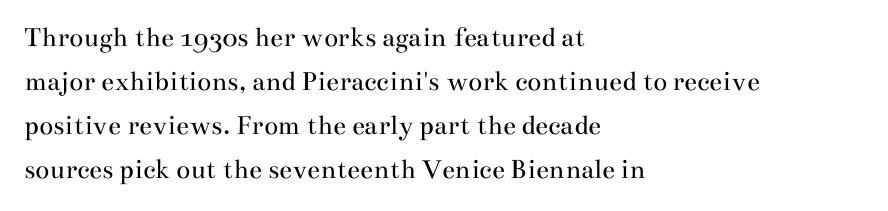
Posture: upright roman. Summary of vertical rhythm: regular, with standard interline spacing. Beneath every word, the page is bare. Default kerning and tracking; the words read as compact shapes. Observe the serifs anchoring each vertical stroke in this sample.
